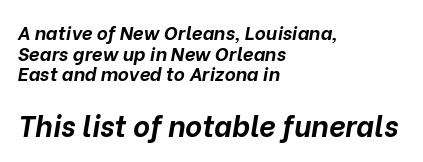
The image shows 29 px bold type, italic (leaning right); set left-aligned, tight line spacing (1.08x), normal letter spacing, not underlined; the second (bottom) block is 1.53x larger; low stroke contrast and a medium x-height.
